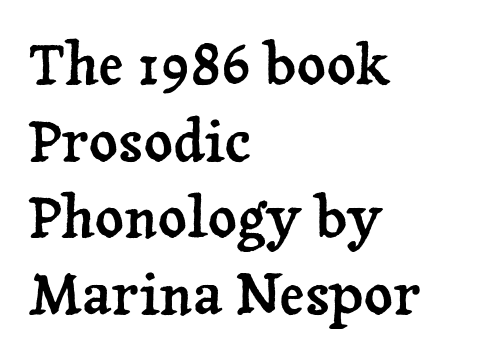
Q: Is the text italic (slanted)? A: No, it is upright.
Q: Is the typeface a serif or a sans-serif typeface? A: Serif.
Q: Is the text underlined? A: No.
Q: How is the paragraph aligned? A: Left-aligned.
Q: Is the spacing between letters normal or unusually wide? A: Normal.
Q: Is the spacing between lines tight, normal or loose? A: Normal.
Q: Width (condensed, normal, or wide)? A: Normal.
Q: Stroke contrast? A: Low.
Q: x-height? A: Medium.
Q: Monospaced? A: No.
